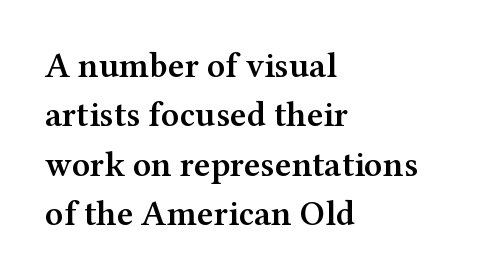
The image shows 35 px semibold, wide serif type, upright; set left-aligned, normal line spacing (1.41x), normal letter spacing, not underlined; medium stroke contrast and a medium x-height.
